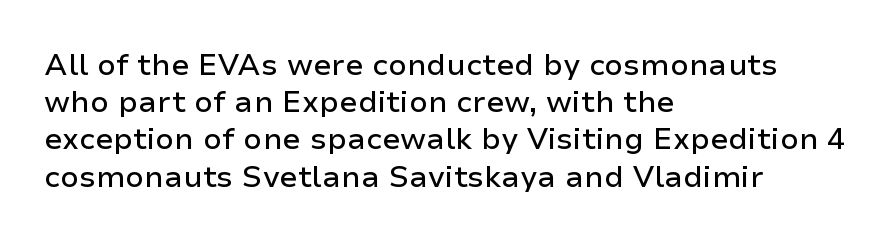
The image shows 30 px sans-serif type, upright; set left-aligned, line spacing 1.24x, normal letter spacing, not underlined; low stroke contrast and a medium x-height.
